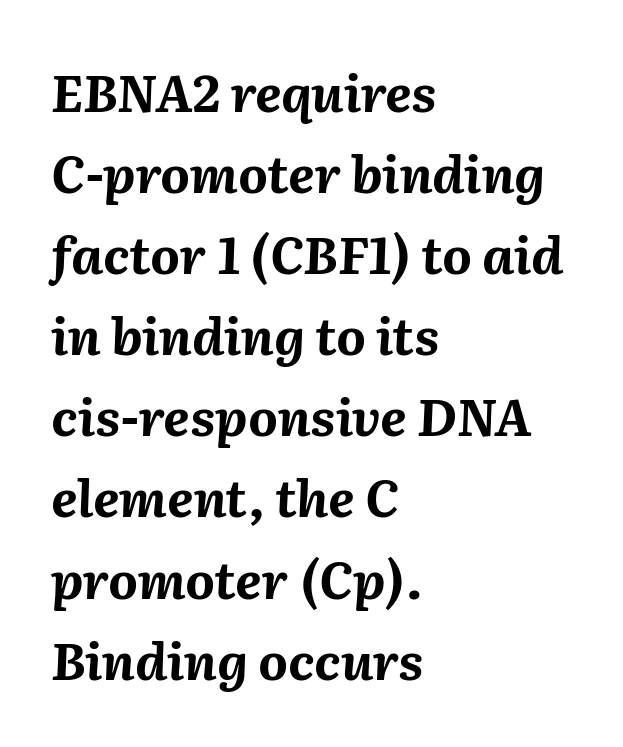
Q: Is the text bold? A: Yes.
Q: Is the text italic (slanted)? A: Yes, it leans right by about 2 degrees.
Q: Is the text underlined? A: No.
Q: How is the paragraph aligned? A: Left-aligned.
Q: Is the spacing between letters normal or unusually wide? A: Normal.
Q: Is the spacing between lines tight, normal or loose? A: Normal.
Q: Width (condensed, normal, or wide)? A: Normal.
Q: Stroke contrast? A: Medium.
Q: x-height? A: Medium.
Q: Monospaced? A: No.
